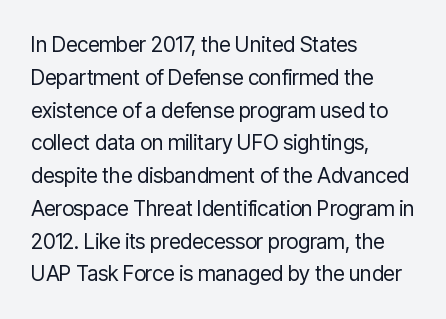
{"italic": "no", "bold": "no", "underline": "no", "align": "left", "line_spacing": "normal", "line_spacing_ratio": 1.56, "letter_spacing": "normal", "letter_spacing_em": 0.0, "glyph_px": 21}
